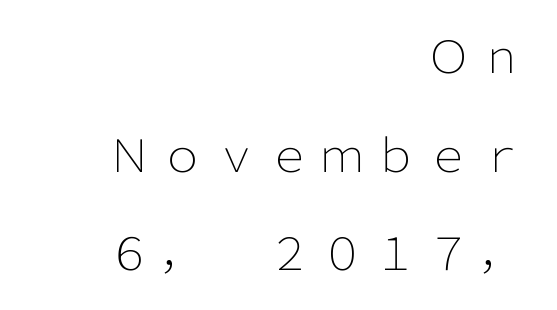
Q: Is the text bold? A: No.
Q: Is the text italic (slanted)? A: No, it is upright.
Q: Is the typeface a serif or a sans-serif typeface? A: Sans-serif.
Q: Is the text underlined? A: No.
Q: How is the paragraph aligned? A: Right-aligned.
Q: Is the spacing between lines tight, normal or loose? A: Loose.
Q: Width (condensed, normal, or wide)? A: Normal.
Q: Stroke contrast? A: Low.
Q: x-height? A: Medium.
Q: Monospaced? A: No.
